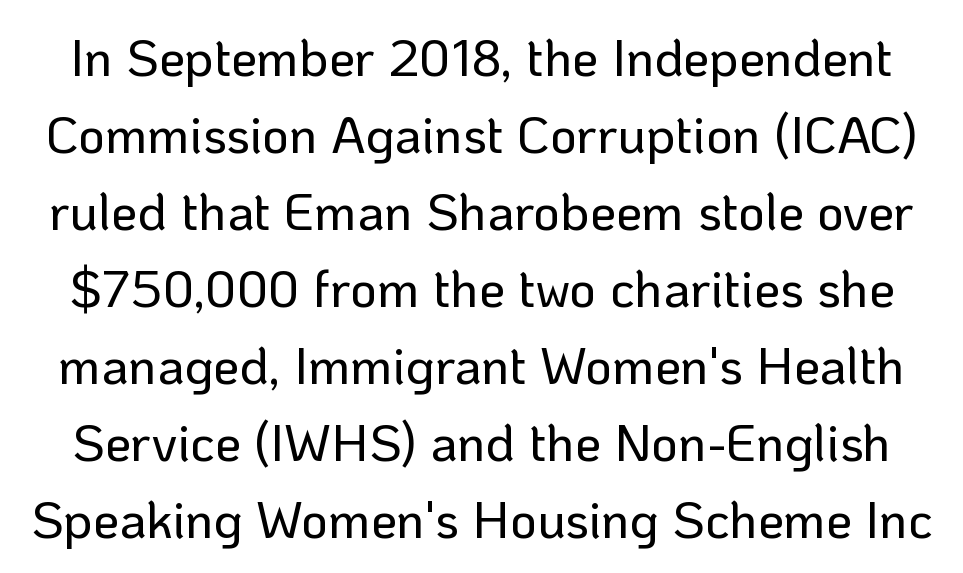
Words appear dense and cohesive because spacing is normal. Each letter keeps its own natural width here, so spacing adapts to shape. The typeface chosen for these lines omits serifs. The letters stand straight up with perfectly vertical stems.
